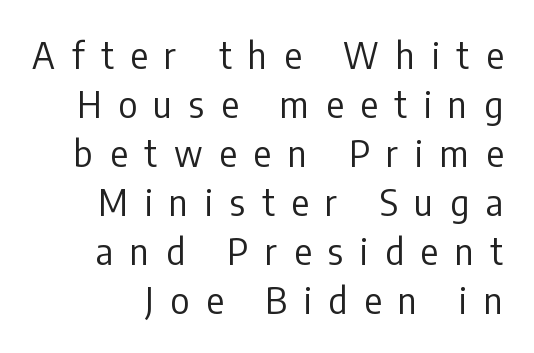
Summary of vertical rhythm: regular, with standard interline spacing. Weight: regular or lighter. You could not count columns in this text — the font is proportionally spaced. Italic? Not at all — the glyphs are vertical. The space directly below the letters is spotless.
